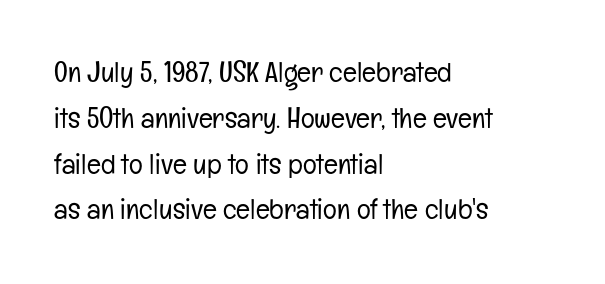
{"serif": "no", "italic": "no", "bold": "no", "weight": "light", "width": "condensed", "stroke_contrast": "low", "x_height": "medium", "monospaced": "no", "underline": "no", "align": "left", "line_spacing": "normal", "line_spacing_ratio": 1.58, "letter_spacing": "normal", "letter_spacing_em": 0.0, "glyph_px": 29}
